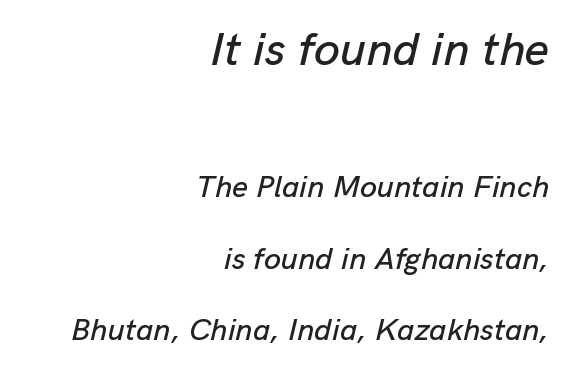
The image shows 47 px text type, italic (leaning right); set right-aligned, loose line spacing (2.32x), normal letter spacing, not underlined; the first (top) block is 1.52x larger; low stroke contrast and a medium x-height.
